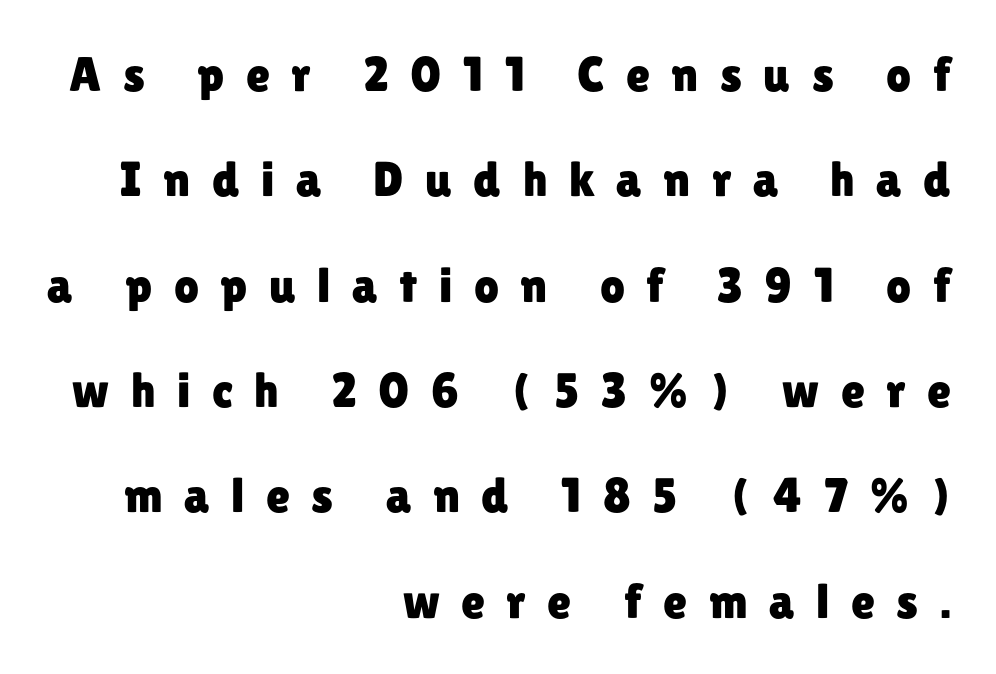
{"serif": "no", "italic": "no", "width": "normal", "stroke_contrast": "low", "x_height": "medium", "monospaced": "no", "underline": "no", "align": "right", "line_spacing": "loose", "line_spacing_ratio": 2.15, "letter_spacing": "wide", "letter_spacing_em": 0.44, "glyph_px": 49}
